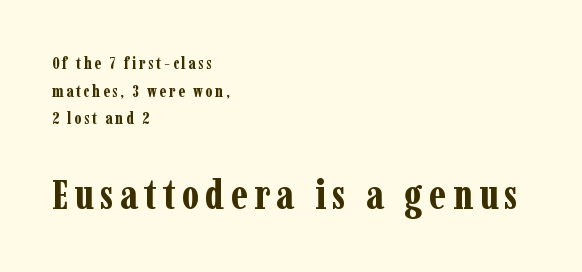
Visually the block forms a straight wall on the left and a jagged coastline on the right. Decoration check: the copy has no underline. Typesetter's note — lower block bumped up in size, upper block left smaller. Notice how the stems are strictly vertical — no italics here.
